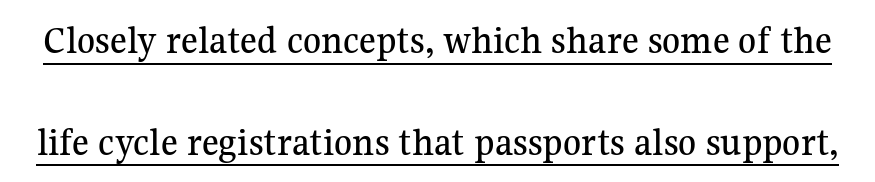
Q: Is the text italic (slanted)? A: No, it is upright.
Q: Is the typeface a serif or a sans-serif typeface? A: Serif.
Q: Is the text underlined? A: Yes.
Q: Is the spacing between letters normal or unusually wide? A: Normal.
Q: Is the spacing between lines tight, normal or loose? A: Loose.
Q: Width (condensed, normal, or wide)? A: Normal.
Q: Stroke contrast? A: Medium.
Q: x-height? A: Medium.
Q: Monospaced? A: No.
